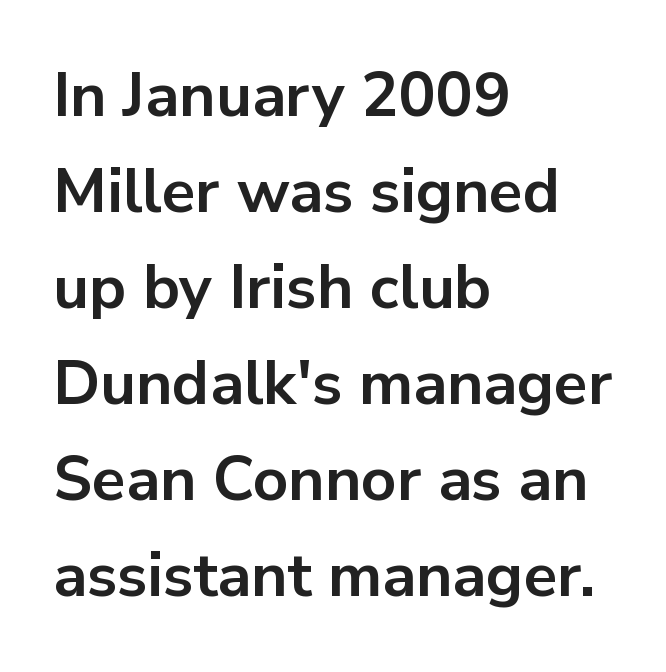
The image shows 62 px bold sans-serif type, upright; set left-aligned, normal line spacing (1.55x), normal letter spacing, not underlined; low stroke contrast and a medium x-height.
